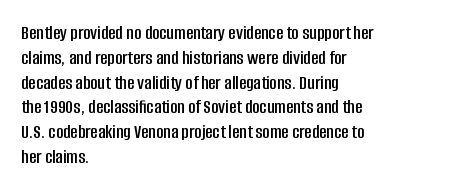
{"italic": "no", "underline": "no", "align": "left", "line_spacing_ratio": 1.24, "letter_spacing": "normal", "letter_spacing_em": 0.0, "glyph_px": 20}
